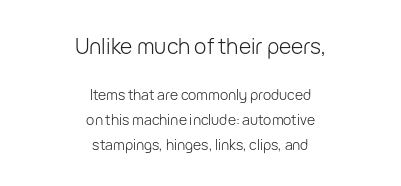
Summary of weight: not heavy and not bold. The paragraph has two soft edges and a firm central axis. The block sitting higher on the canvas is the one with enlarged characters. The space directly below the letters is spotless. In terms of posture, this sample is upright.
